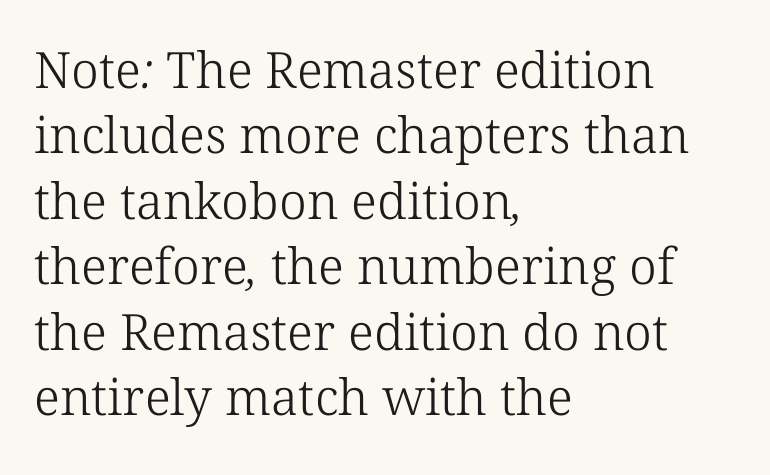
Think of a printed novel: that variable character pitch is what you see here. No extra ink here — the face is not bold. A serif font was chosen for this passage. The line-height multiplier appears to be the usual default.
